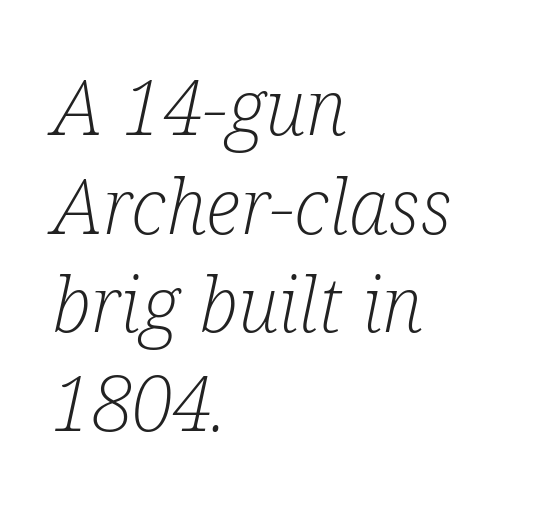
{"serif": "yes", "italic": "yes", "lean": "right", "slant_degrees": 12, "bold": "no", "weight": "light", "width": "condensed", "stroke_contrast": "low", "x_height": "medium", "monospaced": "no", "underline": "no", "align": "left", "line_spacing": "normal", "line_spacing_ratio": 1.28, "letter_spacing": "normal", "letter_spacing_em": 0.0, "glyph_px": 77}
